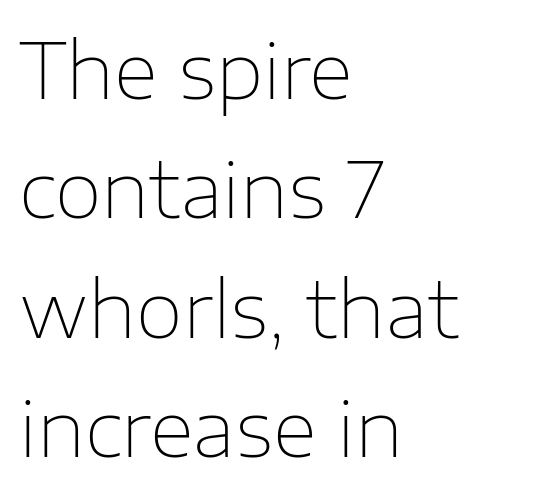
Q: Is the text bold? A: No.
Q: Is the text italic (slanted)? A: No, it is upright.
Q: Is the typeface a serif or a sans-serif typeface? A: Sans-serif.
Q: Is the text underlined? A: No.
Q: How is the paragraph aligned? A: Left-aligned.
Q: Is the spacing between letters normal or unusually wide? A: Normal.
Q: Is the spacing between lines tight, normal or loose? A: Normal.
Q: Width (condensed, normal, or wide)? A: Normal.
Q: Stroke contrast? A: Low.
Q: x-height? A: Medium.
Q: Monospaced? A: No.
